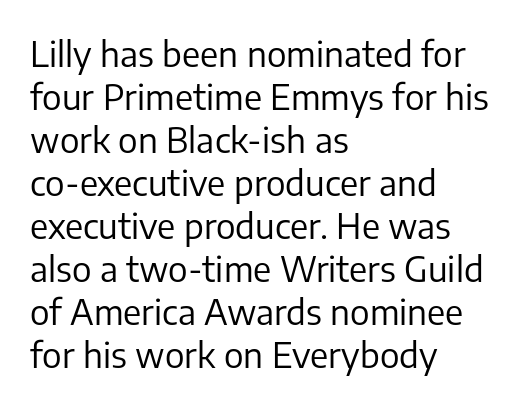
Q: Is the text bold? A: No.
Q: Is the text italic (slanted)? A: No, it is upright.
Q: Is the typeface a serif or a sans-serif typeface? A: Sans-serif.
Q: Is the text underlined? A: No.
Q: How is the paragraph aligned? A: Left-aligned.
Q: Is the spacing between letters normal or unusually wide? A: Normal.
Q: Width (condensed, normal, or wide)? A: Normal.
Q: Stroke contrast? A: Low.
Q: x-height? A: Medium.
Q: Monospaced? A: No.
